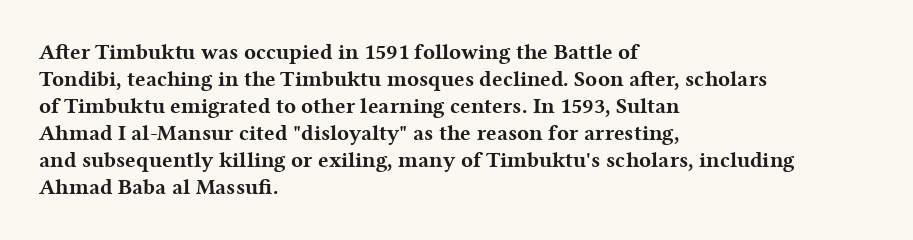
The setting favours the left margin, as ordinary paragraphs usually do. The strip under each line holds only bare page. Every letter is thick-stroked: bold, no question. In terms of posture, this sample is upright. Is the letter spacing exaggerated? No — it looks like the ordinary default.
